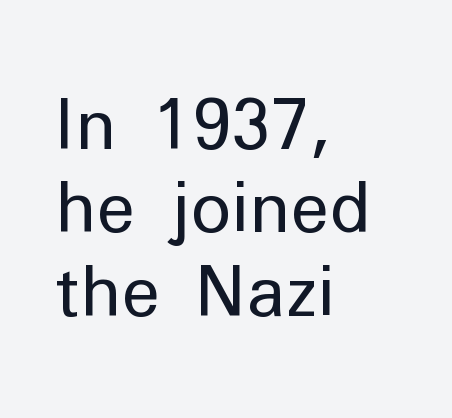
The image shows 69 px regular-weight sans-serif type, upright; set left-aligned, line spacing 1.21x, normal letter spacing, not underlined; low stroke contrast and a medium x-height.
